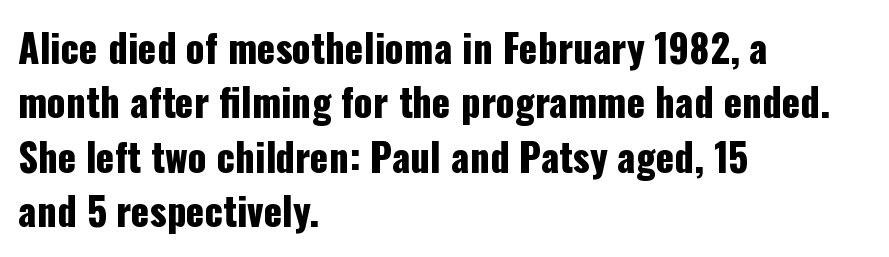
Q: Is the text italic (slanted)? A: No, it is upright.
Q: Is the typeface a serif or a sans-serif typeface? A: Sans-serif.
Q: Is the text underlined? A: No.
Q: How is the paragraph aligned? A: Left-aligned.
Q: Is the spacing between letters normal or unusually wide? A: Normal.
Q: Is the spacing between lines tight, normal or loose? A: Normal.
Q: Width (condensed, normal, or wide)? A: Condensed.
Q: Stroke contrast? A: Low.
Q: x-height? A: Medium.
Q: Monospaced? A: No.
